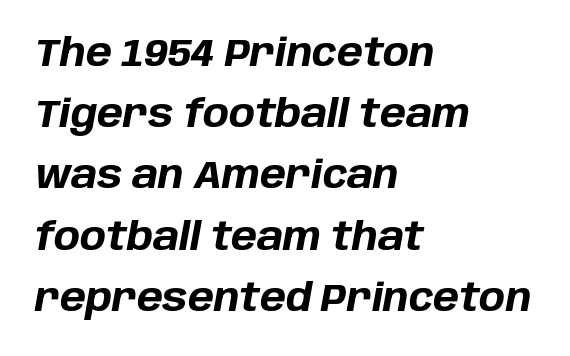
Q: Is the text bold? A: Yes.
Q: Is the text italic (slanted)? A: Yes, it leans right by about 10 degrees.
Q: Is the text underlined? A: No.
Q: How is the paragraph aligned? A: Left-aligned.
Q: Is the spacing between letters normal or unusually wide? A: Normal.
Q: Is the spacing between lines tight, normal or loose? A: Normal.
Q: Width (condensed, normal, or wide)? A: Normal.
Q: Stroke contrast? A: Low.
Q: x-height? A: Large.
Q: Monospaced? A: No.
